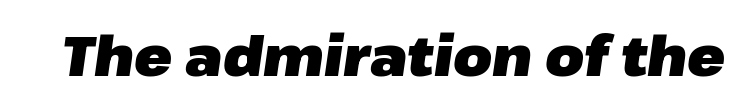
The image shows 56 px heavy type, italic (leaning right); set normal letter spacing, not underlined; low stroke contrast and a medium x-height.
